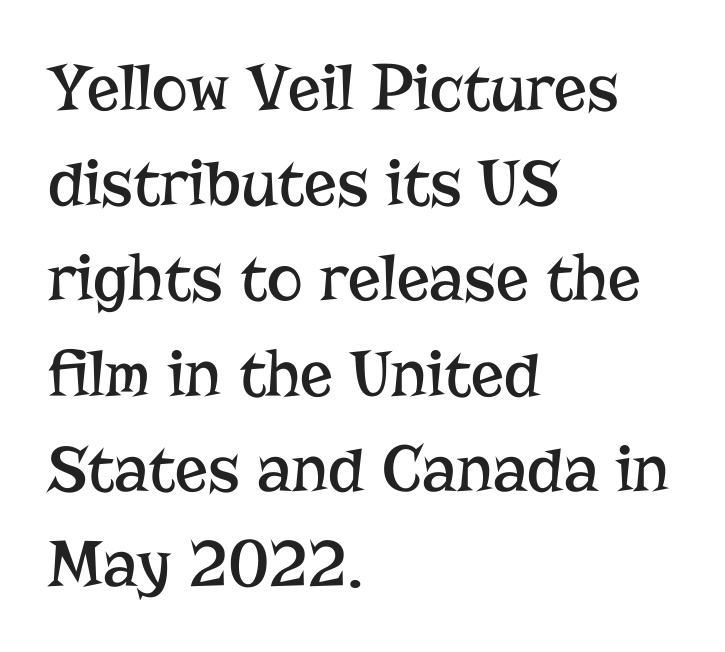
Q: Is the text bold? A: No.
Q: Is the text italic (slanted)? A: No, it is upright.
Q: Is the typeface a serif or a sans-serif typeface? A: Serif.
Q: Is the text underlined? A: No.
Q: How is the paragraph aligned? A: Left-aligned.
Q: Is the spacing between letters normal or unusually wide? A: Normal.
Q: Is the spacing between lines tight, normal or loose? A: Normal.
Q: Width (condensed, normal, or wide)? A: Normal.
Q: Stroke contrast? A: Low.
Q: x-height? A: Medium.
Q: Monospaced? A: No.
